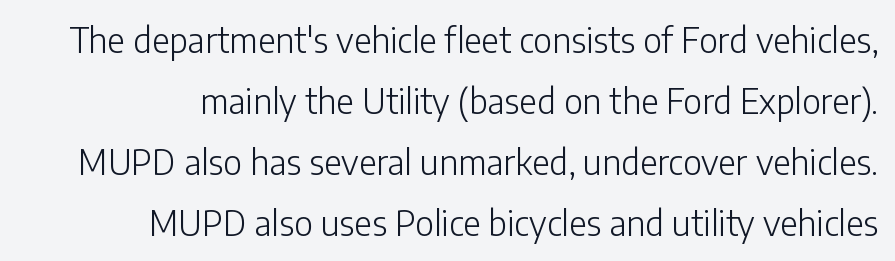
All the whitespace from short lines collects on the left. Stem width sits at or under what a default text font uses. Rule under the text: the space is simply empty. This is the regular roman posture of the typeface. How are the letters spaced? Ordinarily, with no added tracking.
